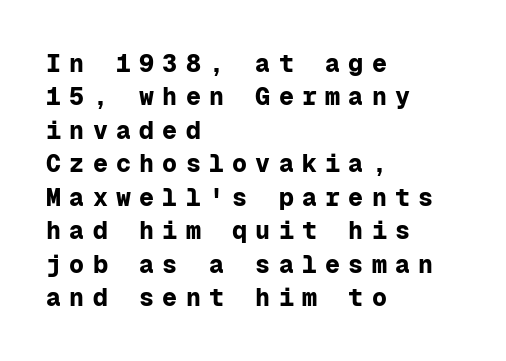
The image shows 25 px bold type, upright; set left-aligned, normal line spacing (1.34x), unusually wide letter spacing (+0.33 em), not underlined.
